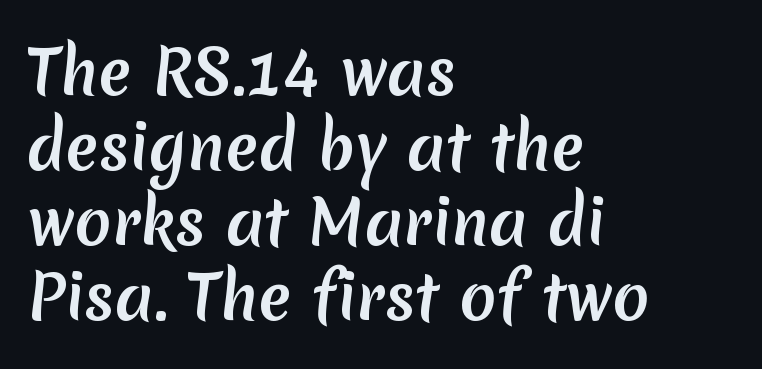
The image shows 61 px sans-serif type; set left-aligned, line spacing 1.23x, normal letter spacing, not underlined; medium stroke contrast and a medium x-height.
